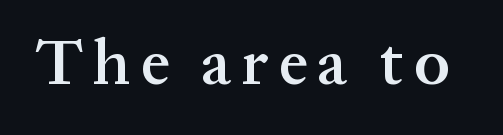
The typeface chosen for these lines features serifs. The passage shown is not underscored anywhere. A roman cut, with each character standing at attention. Typesetter's note: demi weight, one step under bold. Think of a printed novel: that variable character pitch is what you see here.
